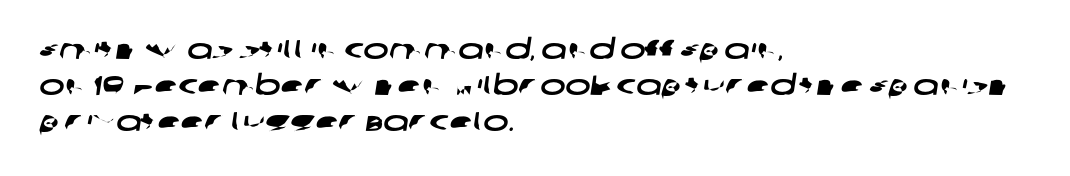
Q: Is the text underlined? A: No.
Q: How is the paragraph aligned? A: Left-aligned.
Q: Is the spacing between letters normal or unusually wide? A: Normal.
Q: Is the spacing between lines tight, normal or loose? A: Normal.
